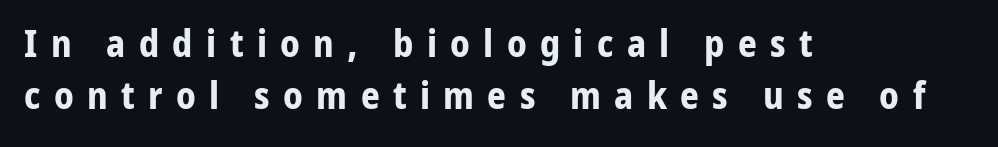
The strip under each line holds only bare page. The lines sit at an ordinary, default distance from one another. Pretty heavy lettering here — definitely bold. This rendering uses left alignment, leaving the right contour irregular. Serif or sans? Sans — the stroke terminals are bare. The letters are spread apart with noticeably loose tracking.
